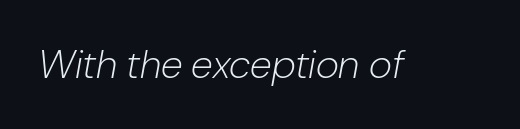
Q: Is the text bold? A: No.
Q: Is the text italic (slanted)? A: Yes, it leans right by about 10 degrees.
Q: Is the text underlined? A: No.
Q: Is the spacing between letters normal or unusually wide? A: Normal.
Q: Width (condensed, normal, or wide)? A: Normal.
Q: Stroke contrast? A: Low.
Q: x-height? A: Medium.
Q: Monospaced? A: No.
